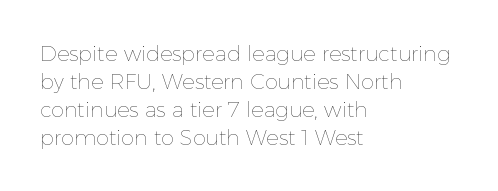
Q: Is the text bold? A: No.
Q: Is the text italic (slanted)? A: No, it is upright.
Q: Is the text underlined? A: No.
Q: How is the paragraph aligned? A: Left-aligned.
Q: Is the spacing between letters normal or unusually wide? A: Normal.
Q: Is the spacing between lines tight, normal or loose? A: Normal.
